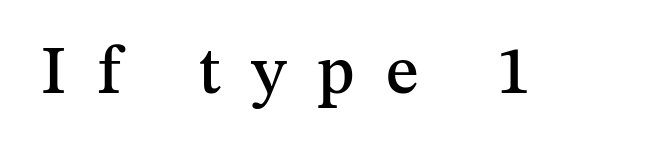
Q: Is the text italic (slanted)? A: No, it is upright.
Q: Is the typeface a serif or a sans-serif typeface? A: Serif.
Q: Is the text underlined? A: No.
Q: Is the spacing between letters normal or unusually wide? A: Unusually wide.
Q: Width (condensed, normal, or wide)? A: Normal.
Q: Stroke contrast? A: Medium.
Q: x-height? A: Medium.
Q: Monospaced? A: No.
